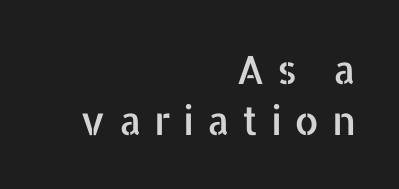
The image shows 39 px sans-serif type, upright; set right-aligned, normal line spacing (1.32x), unusually wide letter spacing (+0.32 em), not underlined; low stroke contrast and a medium x-height.
